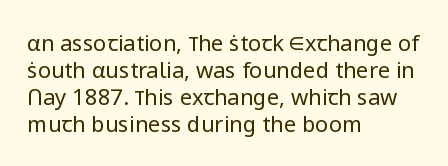
Honestly, the letter spacing is just normal — you wouldn't notice it. A student would call this left alignment; a typographer would say flush left, rag right. The font sits on the lighter half of the weight spectrum, regular included. Just letters on the line, the space beneath them empty.
